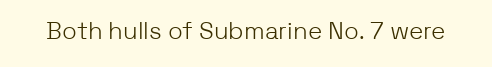
The image shows 24 px text type, upright; set normal letter spacing, not underlined.
